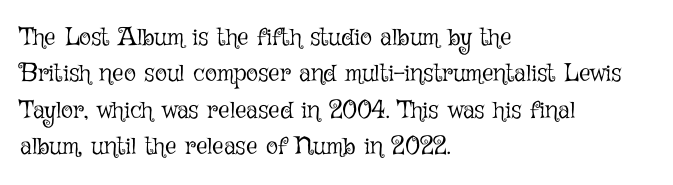
In terms of posture, this sample is upright. The passage shown has conventional tracking throughout. The zone under the glyphs is completely vacant. The lines are quadded left. These glyphs show unthickened strokes, regular width or finer. Rows of type keep a routine distance in the vertical direction.
